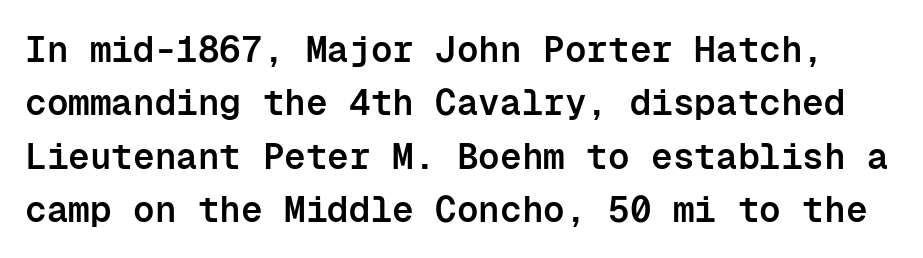
The image shows 36 px semibold sans-serif type, upright, monospaced; set normal line spacing (1.48x), normal letter spacing, not underlined; low stroke contrast and a medium x-height.
